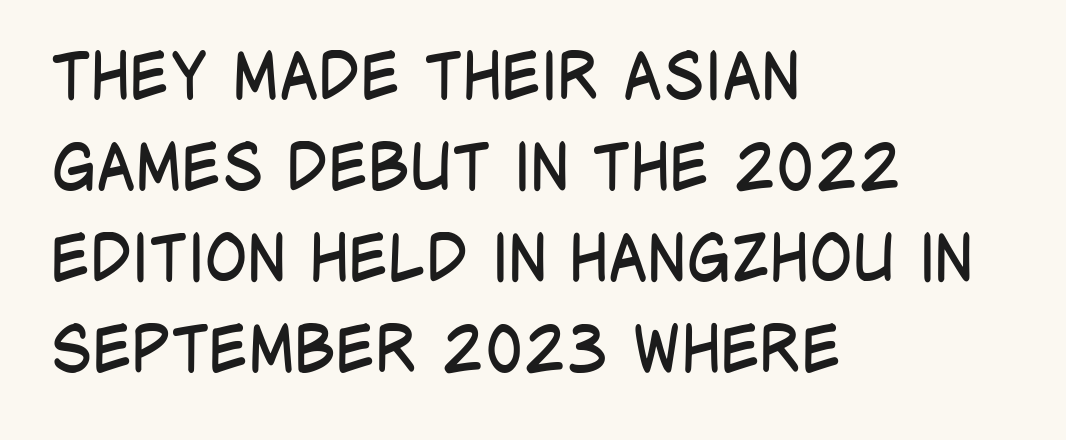
Q: Is the text bold? A: No.
Q: Is the text italic (slanted)? A: No, it is upright.
Q: Is the typeface a serif or a sans-serif typeface? A: Sans-serif.
Q: Is the text underlined? A: No.
Q: How is the paragraph aligned? A: Left-aligned.
Q: Is the spacing between letters normal or unusually wide? A: Normal.
Q: Is the spacing between lines tight, normal or loose? A: Normal.
Q: Width (condensed, normal, or wide)? A: Condensed.
Q: Stroke contrast? A: Low.
Q: x-height? A: Large.
Q: Monospaced? A: No.
